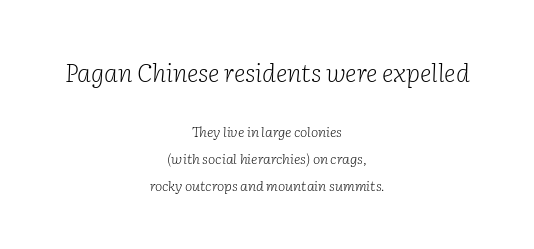
Q: Is the text bold? A: No.
Q: Is the text italic (slanted)? A: Yes, it leans right by about 2 degrees.
Q: Is the text underlined? A: No.
Q: How is the paragraph aligned? A: Centered.
Q: Is the spacing between letters normal or unusually wide? A: Normal.
Q: Is the spacing between lines tight, normal or loose? A: Loose.
Q: Which block of text is set in a larger size, the first (top) or the second (bottom)? A: The first (top) one.
